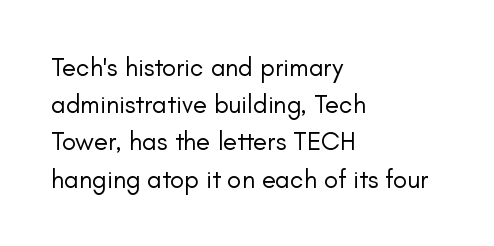
The image shows 26 px text type, upright; set left-aligned, normal line spacing (1.43x), normal letter spacing, not underlined.
